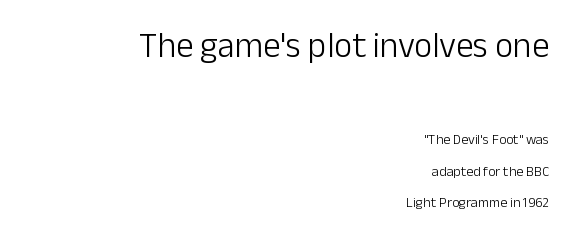
The image shows 35 px light sans-serif type, upright; set right-aligned, loose line spacing (2.26x), normal letter spacing, not underlined; the first (top) block is 2.5x larger; low stroke contrast and a medium x-height.
